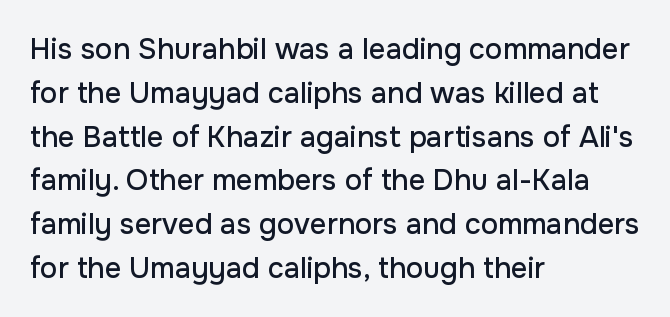
The rag falls on the right side of this text block. Is there any slant? The stems are plumb. These lines are rendered in a variable-pitch font. The block of text has a typical density, with ordinary space between rows.
